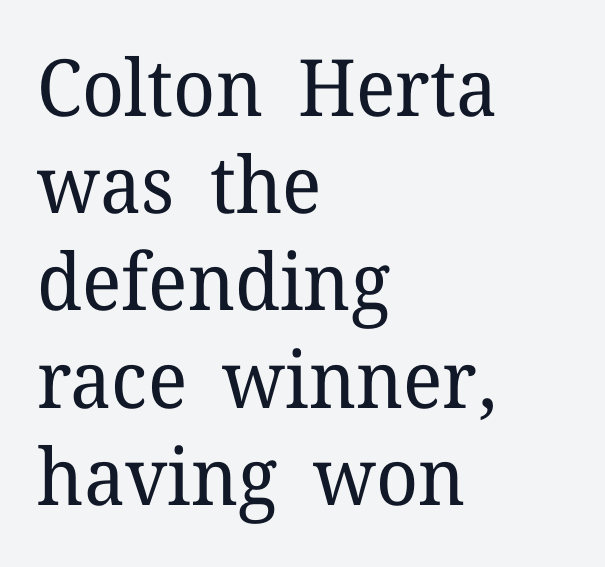
{"serif": "yes", "italic": "no", "bold": "no", "weight": "regular", "width": "normal", "stroke_contrast": "low", "x_height": "medium", "monospaced": "no", "underline": "no", "align": "left", "line_spacing_ratio": 1.23, "letter_spacing": "normal", "letter_spacing_em": 0.0, "glyph_px": 79}
